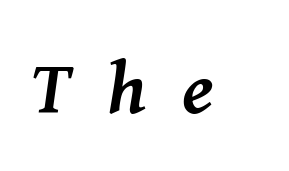
Q: Is the text bold? A: Yes.
Q: Is the text italic (slanted)? A: Yes, it leans right by about 8 degrees.
Q: Is the typeface a serif or a sans-serif typeface? A: Serif.
Q: Is the text underlined? A: No.
Q: Is the spacing between letters normal or unusually wide? A: Unusually wide.
Q: Width (condensed, normal, or wide)? A: Normal.
Q: Stroke contrast? A: Medium.
Q: x-height? A: Medium.
Q: Monospaced? A: No.
